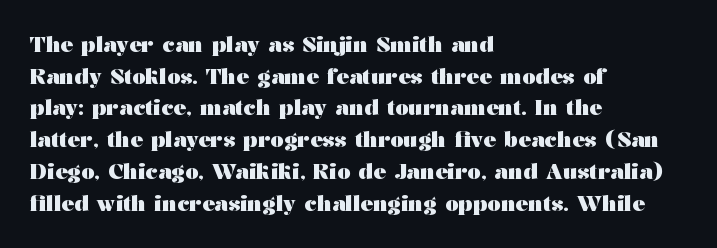
This is roman type, the default non-slanted kind. Observe the ordinary spacing: letters are neighbours, not strangers. The space between consecutive lines is moderate. Leftover space on each line is placed entirely after the last word. The string is rendered with underlining switched off. What weight is shown? A full bold with thick strokes.
